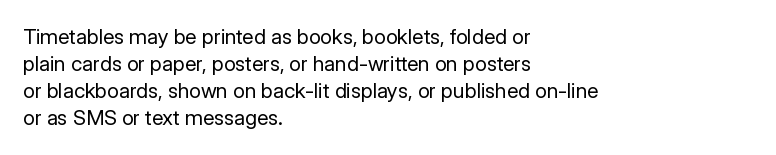
The image shows 21 px text type, upright; set left-aligned, normal line spacing (1.29x), normal letter spacing, not underlined.
